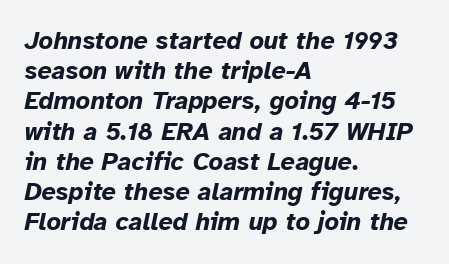
{"italic": "yes", "lean": "right", "slant_degrees": 12, "bold": "yes", "underline": "no", "align": "left", "line_spacing_ratio": 1.21, "letter_spacing": "normal", "letter_spacing_em": 0.0, "glyph_px": 25}
